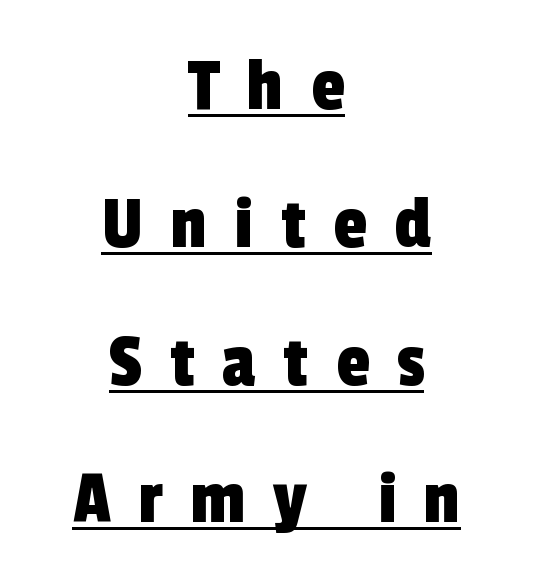
Each line is balanced around a shared central axis. The letterforms stand isolated, each surrounded by extra space. What decoration does the sample have? An underline. Check where the strokes stop: nothing finishes them off — pure sans. The face used here is proportionally spaced, like ordinary book or web type.
